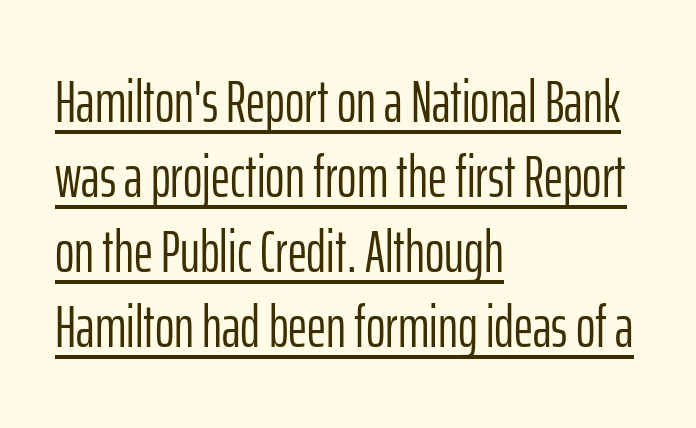
The rendering keeps characters at their native spacing. Nothing heavy about these letters — not bold at all. The paragraph shown leans on its left margin. The passage shown stacks its lines at a standard gap.
